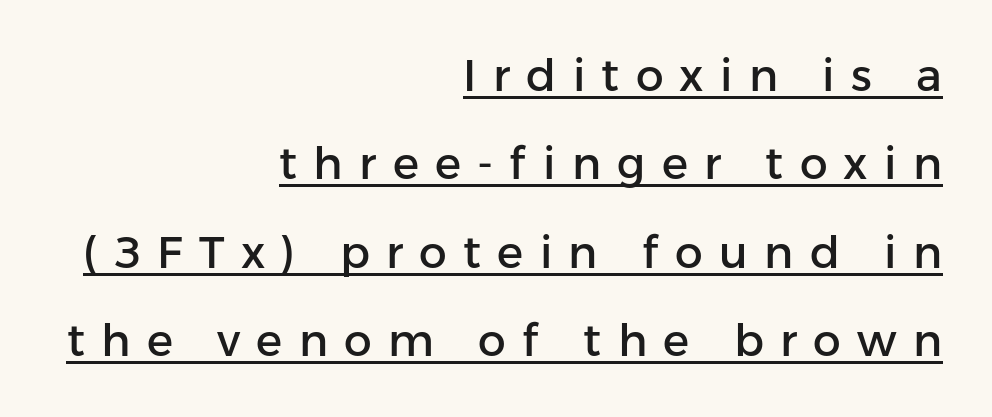
Q: Is the text italic (slanted)? A: No, it is upright.
Q: Is the typeface a serif or a sans-serif typeface? A: Sans-serif.
Q: Is the text underlined? A: Yes.
Q: How is the paragraph aligned? A: Right-aligned.
Q: Is the spacing between letters normal or unusually wide? A: Unusually wide.
Q: Is the spacing between lines tight, normal or loose? A: Loose.
Q: Width (condensed, normal, or wide)? A: Normal.
Q: Stroke contrast? A: Low.
Q: x-height? A: Medium.
Q: Monospaced? A: No.
